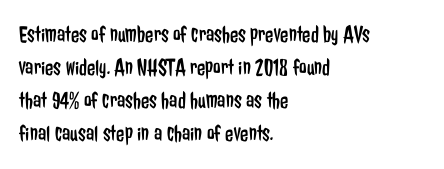
Horizontally, the lines are justified to the leading edge only. A roman cut, with each character standing at attention. The lines sit at an ordinary, default distance from one another. The font sits on the lighter half of the weight spectrum, regular included. Just letters on the line, the space beneath them empty. Standard letterfit; no display-style spreading of the glyphs.
